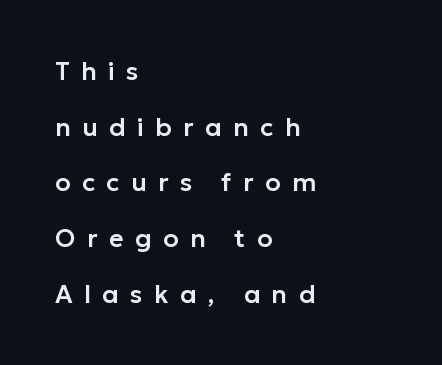
Q: Is the text italic (slanted)? A: No, it is upright.
Q: Is the text underlined? A: No.
Q: How is the paragraph aligned? A: Left-aligned.
Q: Is the spacing between letters normal or unusually wide? A: Unusually wide.
Q: Is the spacing between lines tight, normal or loose? A: Loose.
